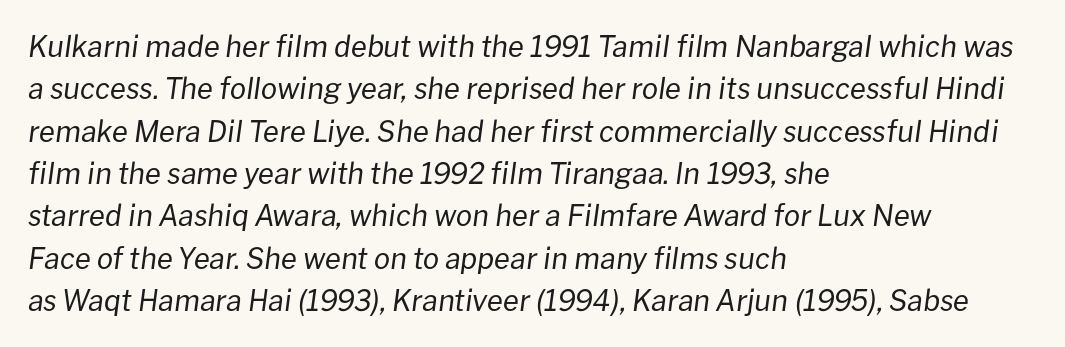
{"italic": "yes", "lean": "right", "slant_degrees": 8, "bold": "no", "weight": "regular", "width": "normal", "stroke_contrast": "low", "x_height": "medium", "monospaced": "no", "underline": "no", "align": "left", "line_spacing": "normal", "line_spacing_ratio": 1.46, "letter_spacing": "normal", "letter_spacing_em": 0.0, "glyph_px": 29}
